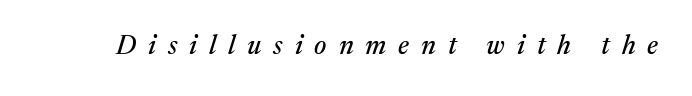
{"italic": "yes", "lean": "right", "slant_degrees": 17, "underline": "no", "letter_spacing": "wide", "letter_spacing_em": 0.44, "glyph_px": 27}
